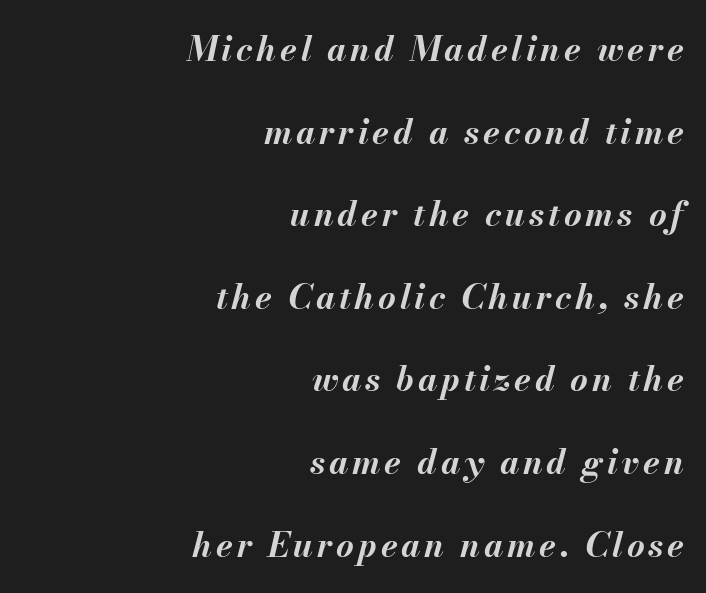
Q: Is the text bold? A: Yes.
Q: Is the text italic (slanted)? A: Yes, it leans right by about 13 degrees.
Q: Is the text underlined? A: No.
Q: How is the paragraph aligned? A: Right-aligned.
Q: Is the spacing between lines tight, normal or loose? A: Loose.
Q: Width (condensed, normal, or wide)? A: Normal.
Q: Stroke contrast? A: Medium.
Q: x-height? A: Small.
Q: Monospaced? A: No.
